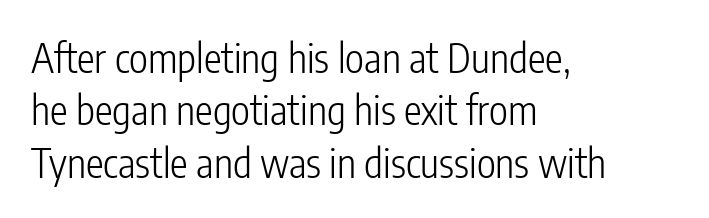
Characters follow at the spacing the type designer built in. Italic? Not at all — the glyphs are vertical. One-word summary of the alignment: left. Whoever set this chose a conventional vertical rhythm.
